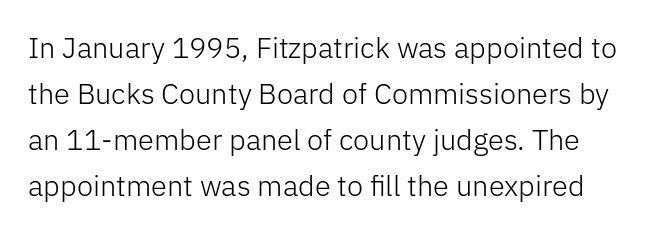
Q: Is the text bold? A: No.
Q: Is the text italic (slanted)? A: No, it is upright.
Q: Is the typeface a serif or a sans-serif typeface? A: Sans-serif.
Q: Is the text underlined? A: No.
Q: Is the spacing between letters normal or unusually wide? A: Normal.
Q: Is the spacing between lines tight, normal or loose? A: Normal.
Q: Width (condensed, normal, or wide)? A: Normal.
Q: Stroke contrast? A: Low.
Q: x-height? A: Medium.
Q: Monospaced? A: No.
